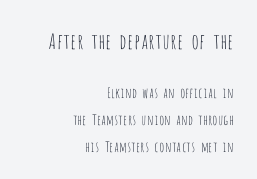
Q: Is the text bold? A: No.
Q: Is the text italic (slanted)? A: No, it is upright.
Q: Is the text underlined? A: No.
Q: How is the paragraph aligned? A: Right-aligned.
Q: Is the spacing between letters normal or unusually wide? A: Normal.
Q: Is the spacing between lines tight, normal or loose? A: Loose.
Q: Which block of text is set in a larger size, the first (top) or the second (bottom)? A: The first (top) one.
